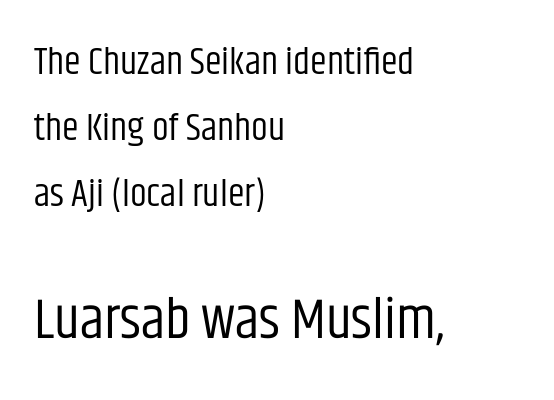
Decoration check: the copy has no underline. The line texture is even and compact thanks to regular tracking. Looks like regular typesetting: each glyph gets only the width it needs. The strokes carry an ordinary text weight at most. What kind of face is this? One without serifs — a sans. Style check: upright.
